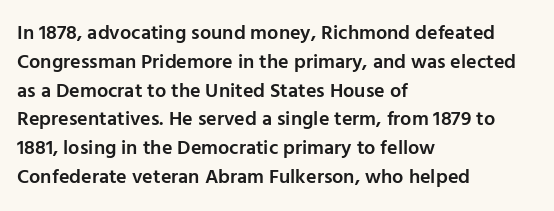
{"italic": "no", "bold": "semi", "underline": "no", "align": "left", "line_spacing": "normal", "line_spacing_ratio": 1.44, "letter_spacing": "normal", "letter_spacing_em": 0.0, "glyph_px": 20}
